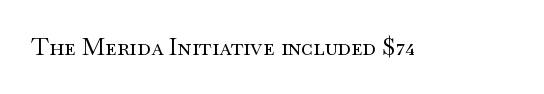
Q: Is the text bold? A: No.
Q: Is the text italic (slanted)? A: No, it is upright.
Q: Is the text underlined? A: No.
Q: Is the spacing between letters normal or unusually wide? A: Normal.
